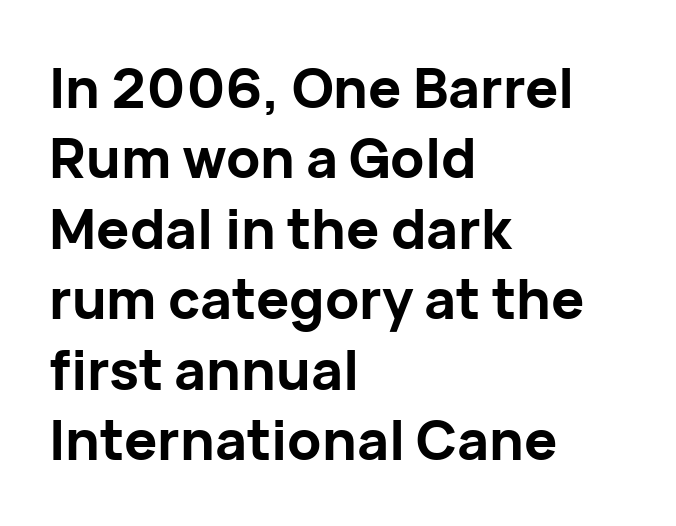
The image shows 55 px bold sans-serif type, upright; set left-aligned, normal line spacing (1.28x), normal letter spacing, not underlined; low stroke contrast and a medium x-height.
